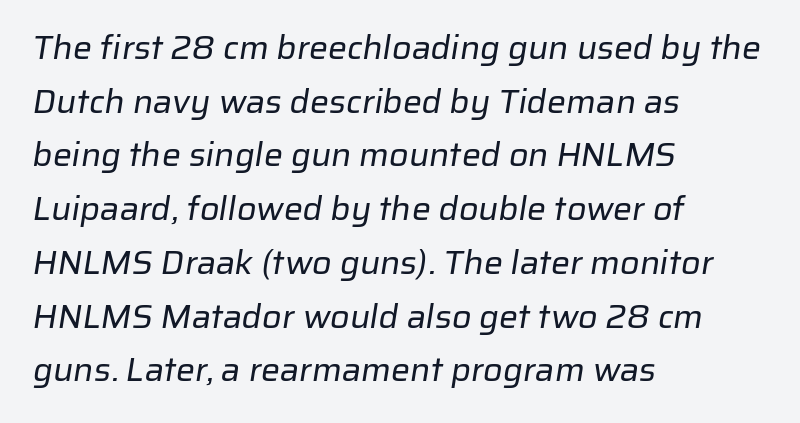
The image shows 34 px regular-weight sans-serif type; set left-aligned, normal line spacing (1.58x), normal letter spacing, not underlined; low stroke contrast and a medium x-height.
